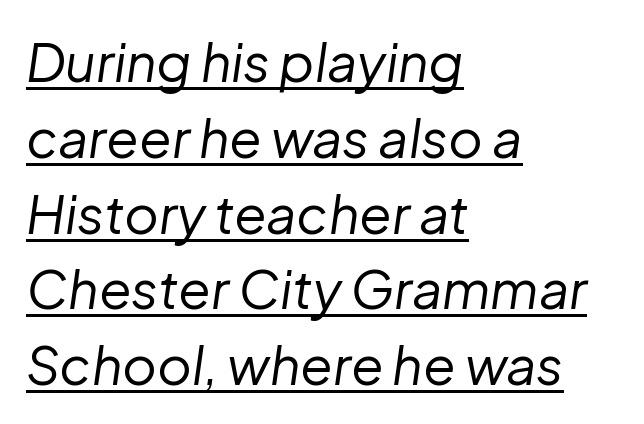
The image shows 53 px regular-weight type, italic (leaning right); set left-aligned, normal line spacing (1.43x), normal letter spacing, underlined; low stroke contrast and a medium x-height.
